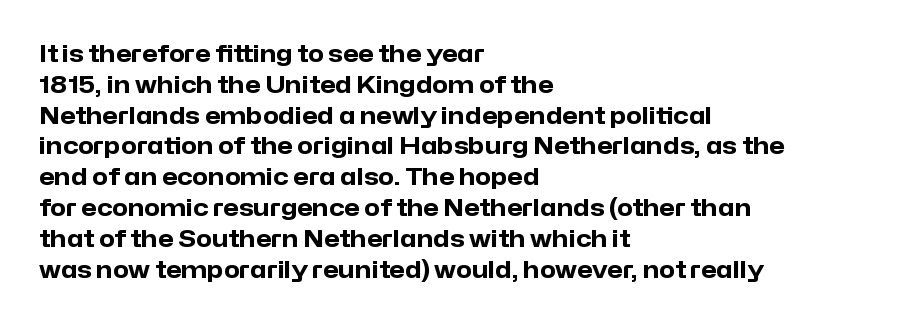
{"italic": "no", "bold": "yes", "underline": "no", "align": "left", "line_spacing": "normal", "line_spacing_ratio": 1.34, "letter_spacing": "normal", "letter_spacing_em": 0.0, "glyph_px": 23}
